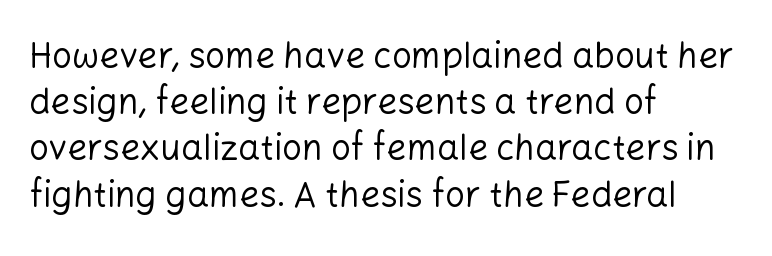
The image shows 35 px regular-weight sans-serif type, upright; set left-aligned, normal line spacing (1.32x), normal letter spacing, not underlined; low stroke contrast and a medium x-height.
